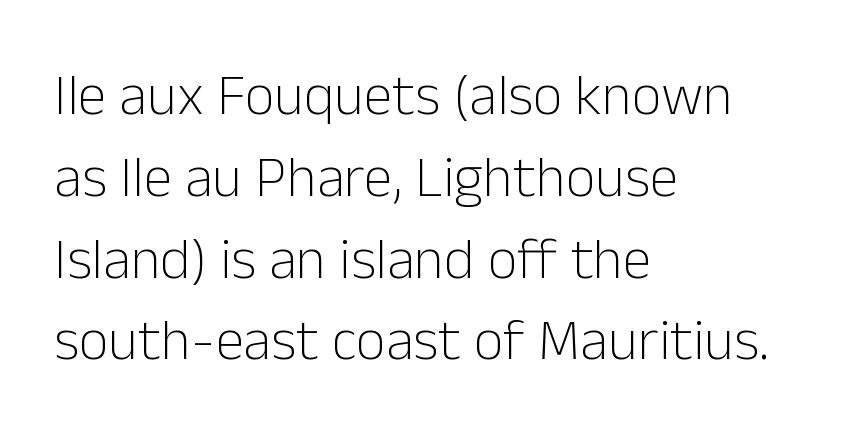
The image shows 58 px light sans-serif type, upright; set left-aligned, normal line spacing (1.41x), normal letter spacing, not underlined; low stroke contrast and a medium x-height.
